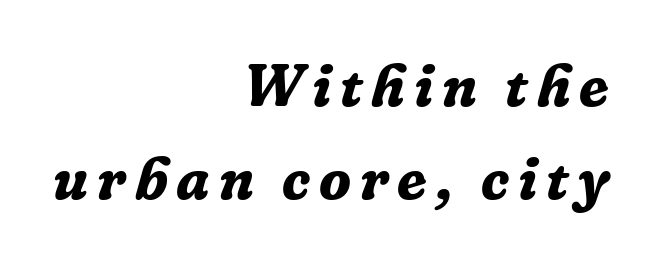
The characters display serif detailing at their extremities. The glyphs look as if they've been sheared to an angle. Weight: bold. The rendering anchors every line to the right-hand side.
